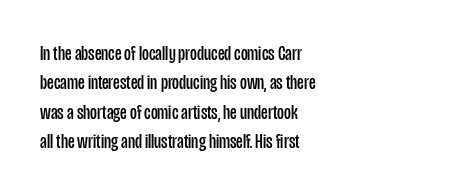
Q: Is the text bold? A: No.
Q: Is the text italic (slanted)? A: No, it is upright.
Q: Is the text underlined? A: No.
Q: How is the paragraph aligned? A: Left-aligned.
Q: Is the spacing between letters normal or unusually wide? A: Normal.
Q: Is the spacing between lines tight, normal or loose? A: Normal.
